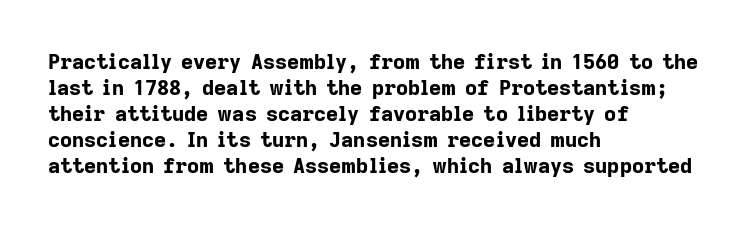
The image shows 21 px bold type, upright; set left-aligned, line spacing 1.24x, normal letter spacing, not underlined.
